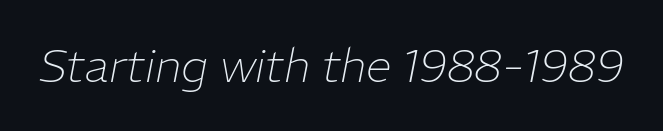
{"italic": "yes", "lean": "right", "slant_degrees": 11, "bold": "no", "weight": "thin", "width": "normal", "stroke_contrast": "low", "x_height": "medium", "monospaced": "no", "underline": "no", "letter_spacing": "normal", "letter_spacing_em": 0.0, "glyph_px": 46}
